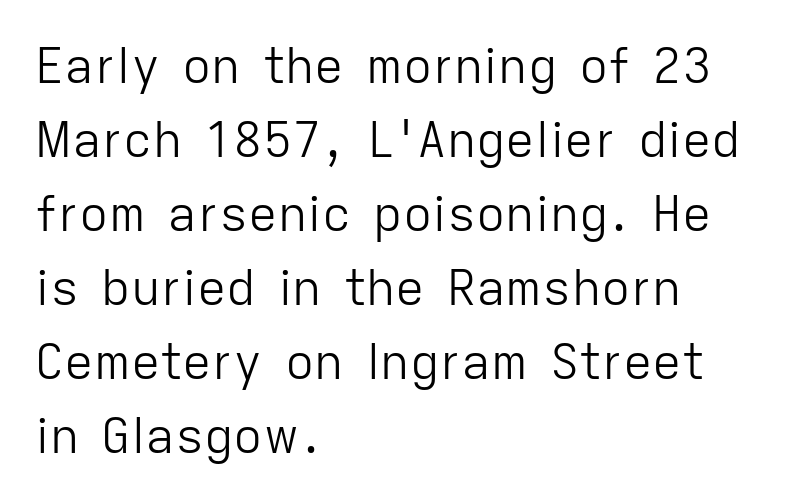
The specimen omits any rule beneath the text block's lines. Stems here are at most as thick as an everyday book face. Which margin do the lines hug? The left one — the right edge is uneven. This sample uses plain, unmodified letter spacing. Rendered with straight, roman letterforms.
